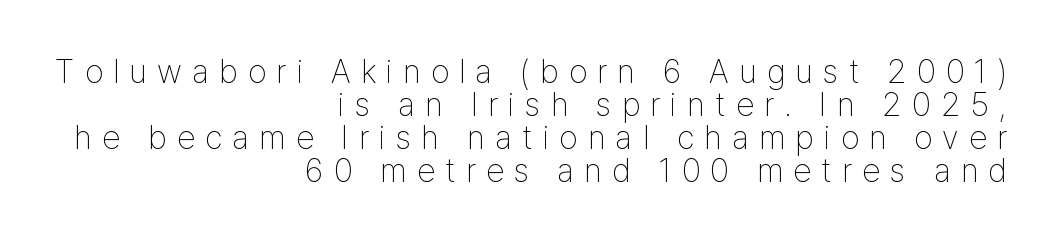
{"serif": "no", "italic": "no", "bold": "no", "weight": "thin", "width": "condensed", "stroke_contrast": "low", "x_height": "medium", "monospaced": "no", "underline": "no", "align": "right", "line_spacing": "tight", "line_spacing_ratio": 1.0, "letter_spacing": "wide", "letter_spacing_em": 0.31, "glyph_px": 33}
